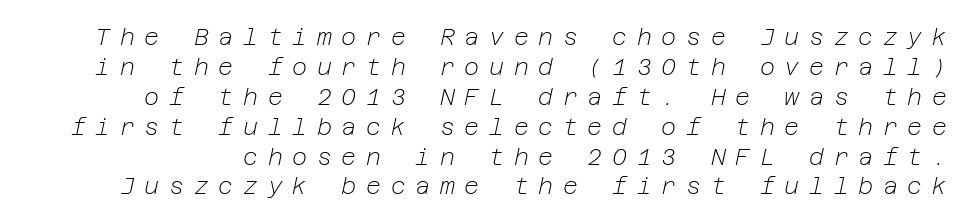
{"italic": "yes", "lean": "right", "slant_degrees": 12, "bold": "no", "underline": "no", "line_spacing": "normal", "line_spacing_ratio": 1.3, "letter_spacing": "wide", "letter_spacing_em": 0.42, "glyph_px": 23}
